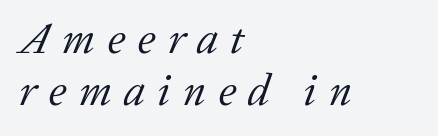
{"serif": "yes", "italic": "yes", "lean": "right", "slant_degrees": 20, "bold": "no", "weight": "regular", "width": "normal", "stroke_contrast": "low", "x_height": "medium", "monospaced": "no", "underline": "no", "align": "left", "line_spacing_ratio": 1.19, "letter_spacing": "wide", "letter_spacing_em": 0.28, "glyph_px": 44}
